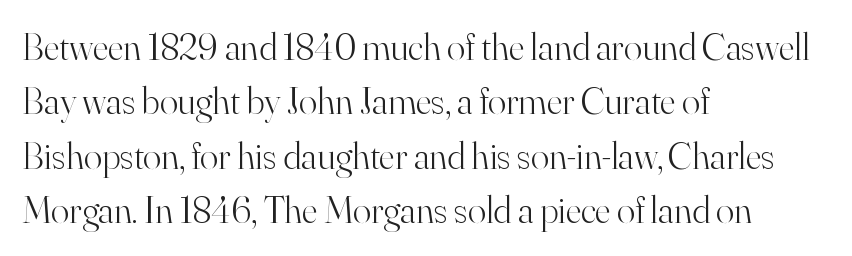
{"serif": "yes", "italic": "no", "bold": "no", "weight": "light", "width": "normal", "stroke_contrast": "high", "x_height": "small", "monospaced": "no", "underline": "no", "align": "left", "line_spacing": "normal", "line_spacing_ratio": 1.43, "letter_spacing": "normal", "letter_spacing_em": 0.0, "glyph_px": 38}
